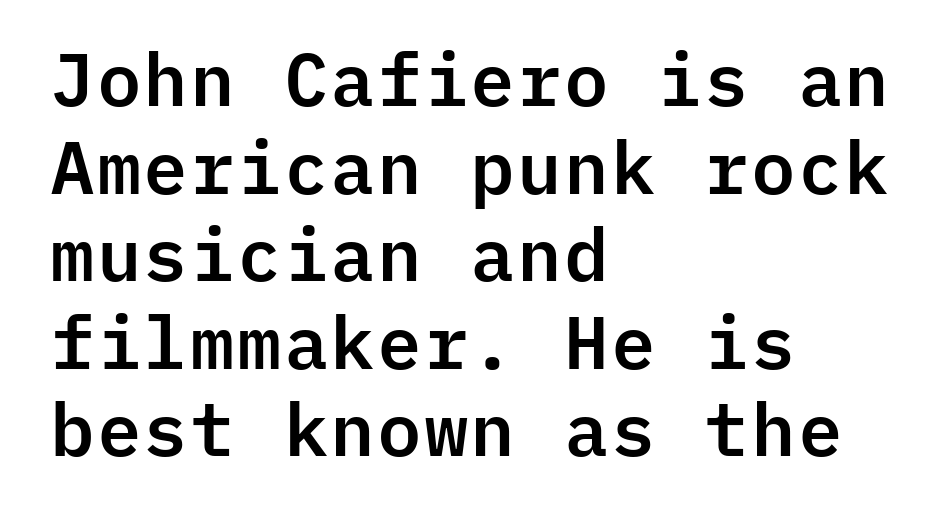
Q: Is the text italic (slanted)? A: No, it is upright.
Q: Is the typeface a serif or a sans-serif typeface? A: Sans-serif.
Q: Is the text underlined? A: No.
Q: How is the paragraph aligned? A: Left-aligned.
Q: Is the spacing between letters normal or unusually wide? A: Normal.
Q: Width (condensed, normal, or wide)? A: Normal.
Q: Stroke contrast? A: Low.
Q: x-height? A: Medium.
Q: Monospaced? A: Yes.
